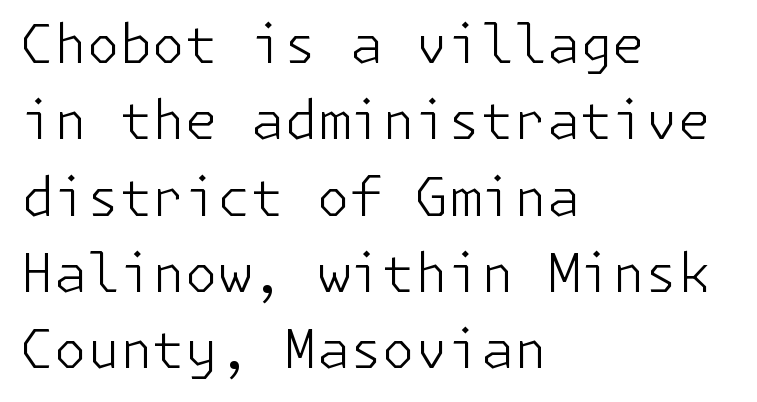
The string is rendered with underlining switched off. Alignment: flush left. Summary of weight: not heavy and not bold. The passage shown stacks its lines at a standard gap. A typesetter would call this zero additional tracking. The type sits square on the baseline with zero lean.
